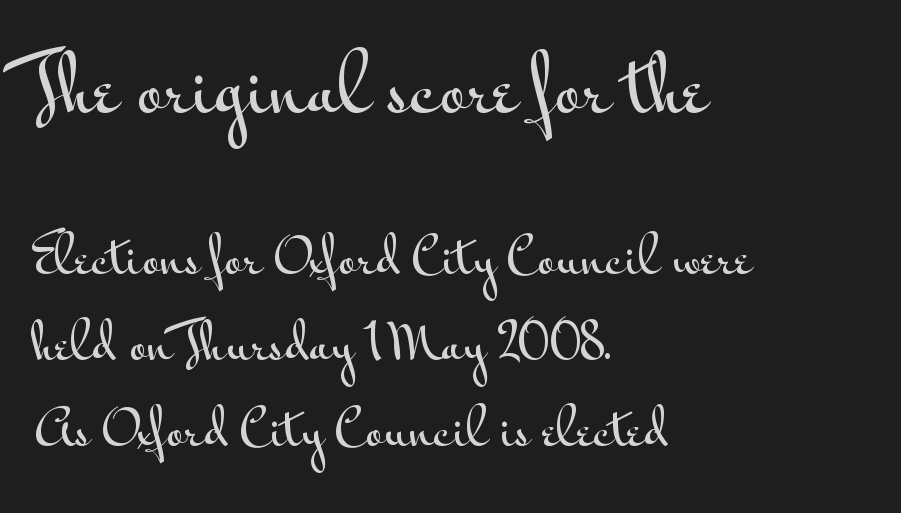
The image shows 73 px wide sans-serif type; set left-aligned, line spacing 1.76x, normal letter spacing, not underlined; the first (top) block is 1.49x larger; medium stroke contrast and a small x-height.
